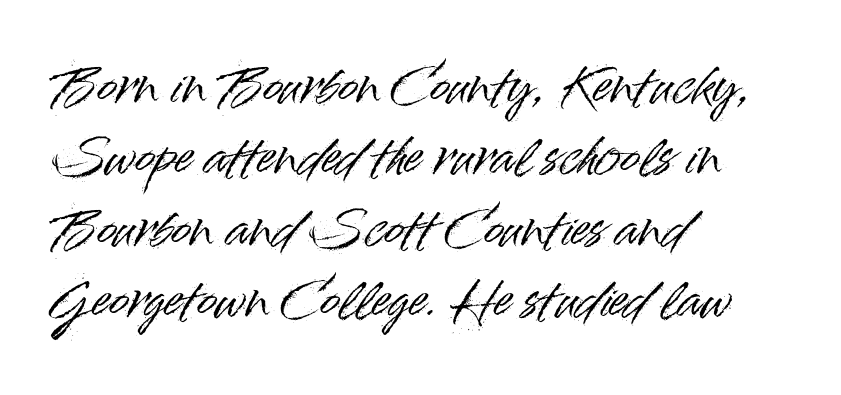
{"serif": "no", "width": "normal", "stroke_contrast": "high", "x_height": "small", "monospaced": "no", "underline": "no", "align": "left", "line_spacing": "normal", "line_spacing_ratio": 1.52, "letter_spacing": "normal", "letter_spacing_em": 0.0, "glyph_px": 47}
